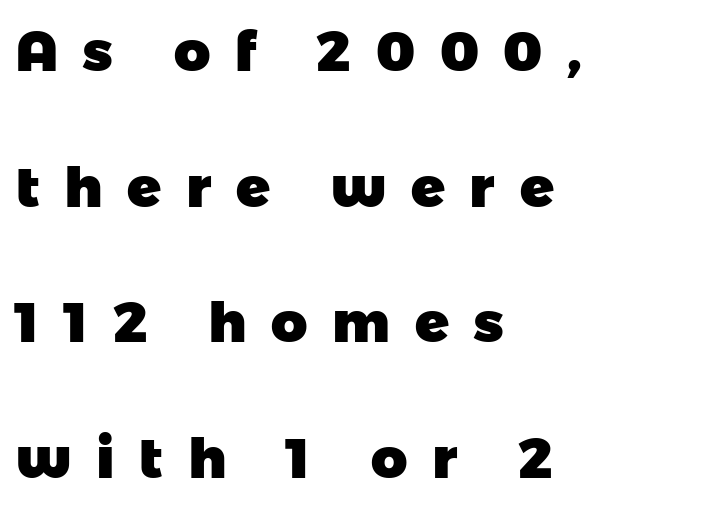
Q: Is the text bold? A: Yes.
Q: Is the typeface a serif or a sans-serif typeface? A: Sans-serif.
Q: Is the text underlined? A: No.
Q: How is the paragraph aligned? A: Left-aligned.
Q: Is the spacing between letters normal or unusually wide? A: Unusually wide.
Q: Is the spacing between lines tight, normal or loose? A: Loose.
Q: Width (condensed, normal, or wide)? A: Normal.
Q: Stroke contrast? A: Low.
Q: x-height? A: Medium.
Q: Monospaced? A: No.
